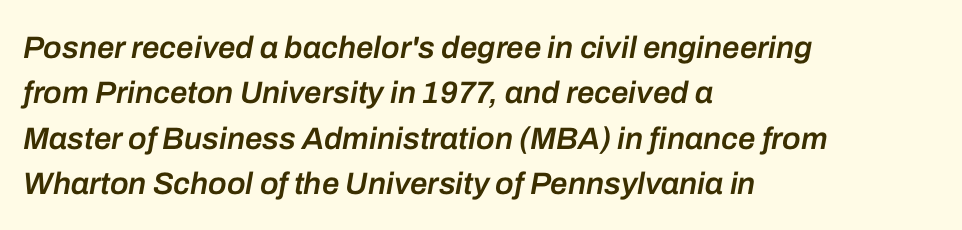
The image shows 31 px semibold type, italic (leaning right); set left-aligned, normal line spacing (1.46x), normal letter spacing, not underlined; low stroke contrast and a medium x-height.
